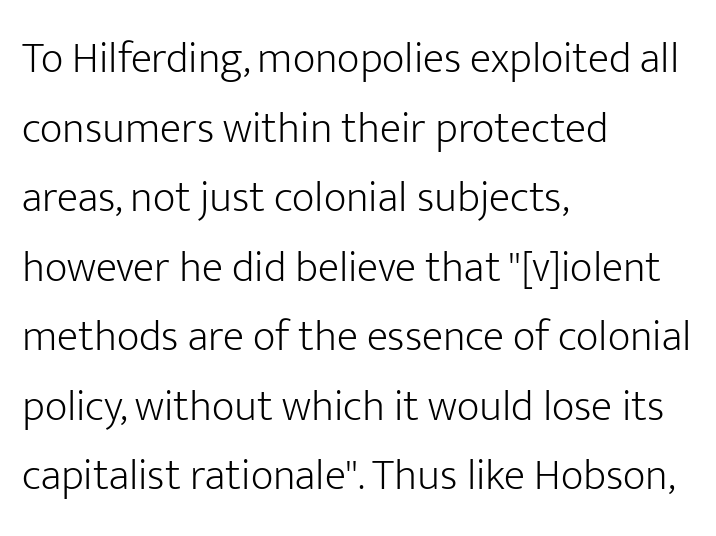
Each letter's strokes conclude bluntly, with no projecting serifs. How would I describe the line gaps? Plain and ordinary. The axis of the letterforms is exactly vertical. The typesetting does not lean heavy: it is not bold. A student would call this left alignment; a typographer would say flush left, rag right.
